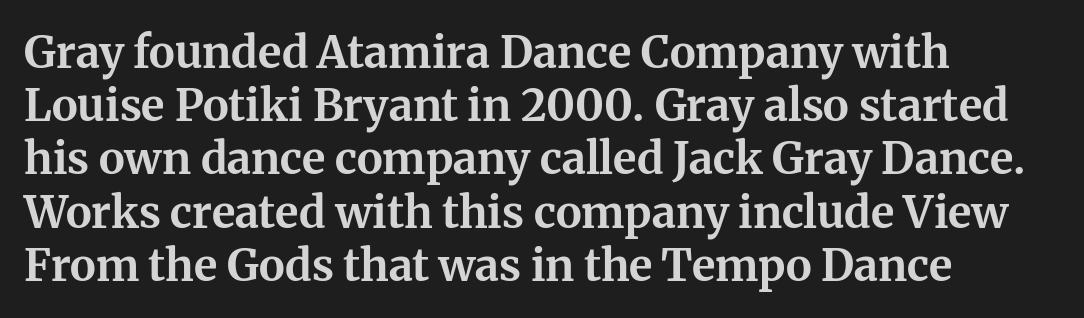
The image shows 44 px bold serif type, upright; set left-aligned, line spacing 1.21x, normal letter spacing, not underlined; medium stroke contrast and a medium x-height.
